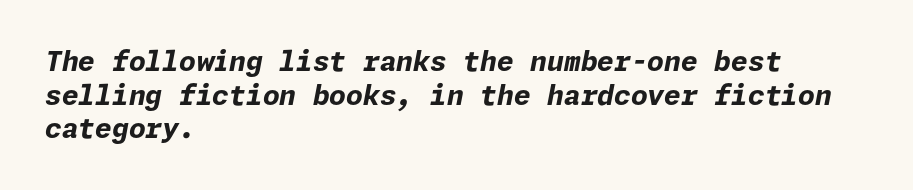
Emphasis-style slanted type is in use. This rendering uses left alignment, leaving the right contour irregular. The designer left line spacing at the default. Plenty of ink on the page — the face is bold. Compared with typical body copy, the letter spacing here is the same.
